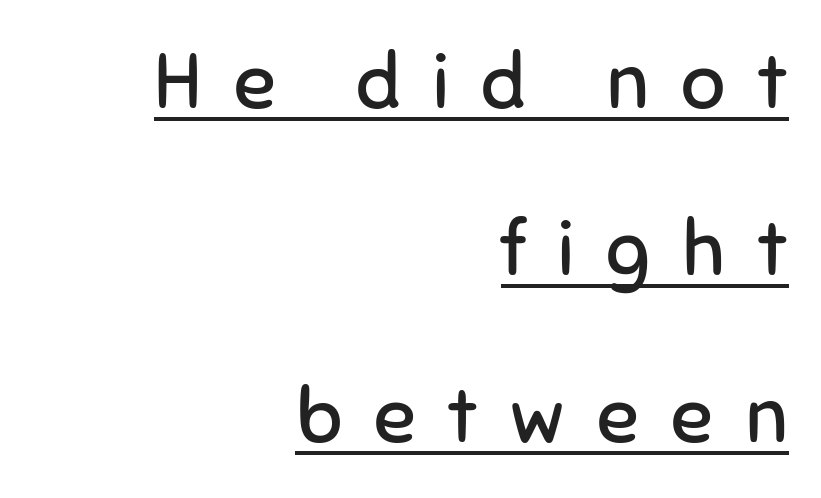
{"serif": "no", "italic": "no", "bold": "no", "weight": "regular", "width": "normal", "stroke_contrast": "low", "x_height": "medium", "monospaced": "no", "underline": "yes", "align": "right", "line_spacing": "loose", "line_spacing_ratio": 2.14, "letter_spacing": "wide", "letter_spacing_em": 0.41, "glyph_px": 78}
